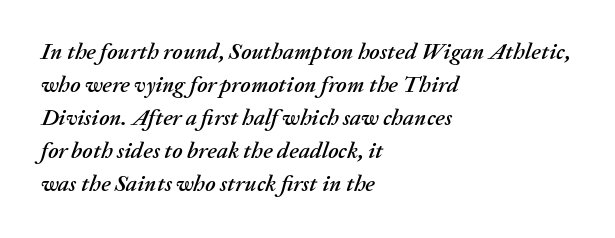
{"italic": "yes", "lean": "right", "slant_degrees": 20, "underline": "no", "align": "left", "line_spacing": "normal", "line_spacing_ratio": 1.43, "letter_spacing": "normal", "letter_spacing_em": 0.0, "glyph_px": 23}
